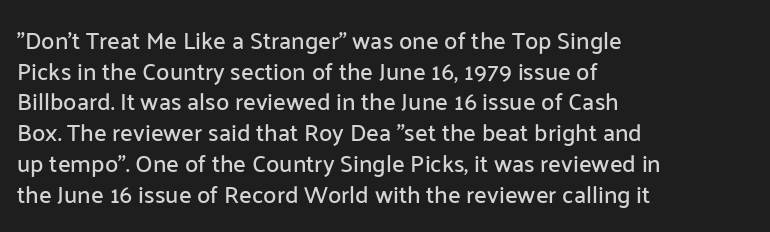
{"italic": "no", "underline": "no", "align": "left", "line_spacing": "normal", "line_spacing_ratio": 1.28, "letter_spacing": "normal", "letter_spacing_em": 0.0, "glyph_px": 24}
